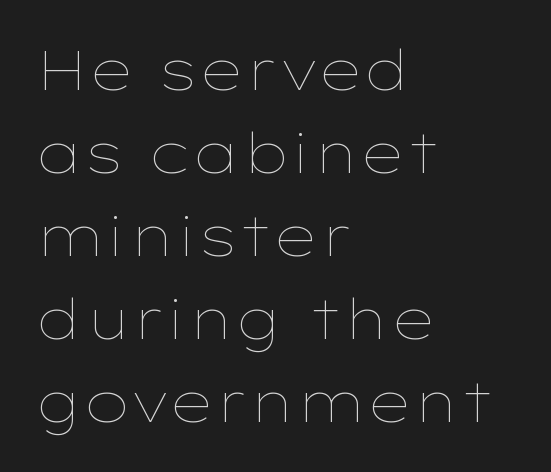
{"italic": "no", "bold": "no", "weight": "thin", "width": "wide", "stroke_contrast": "low", "x_height": "medium", "monospaced": "no", "underline": "no", "align": "left", "line_spacing": "normal", "line_spacing_ratio": 1.51, "letter_spacing": "normal", "letter_spacing_em": 0.0, "glyph_px": 55}
